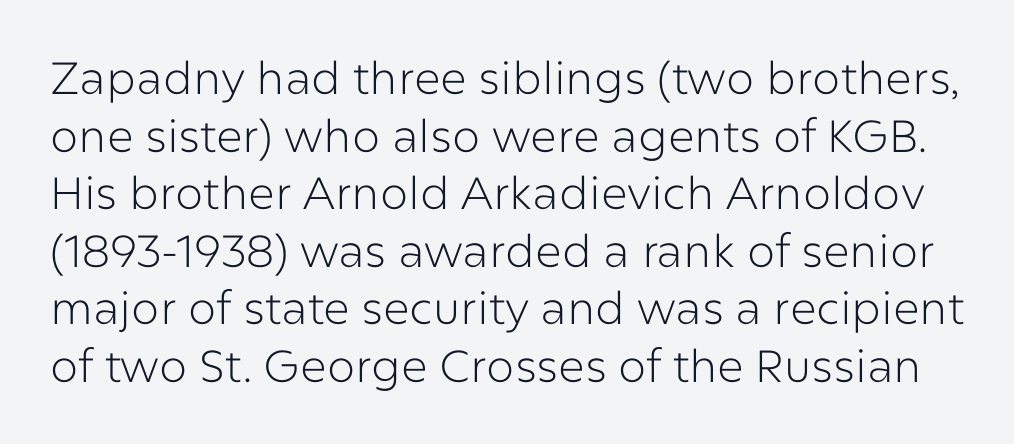
Q: Is the text bold? A: No.
Q: Is the text italic (slanted)? A: No, it is upright.
Q: Is the typeface a serif or a sans-serif typeface? A: Sans-serif.
Q: Is the text underlined? A: No.
Q: Is the spacing between letters normal or unusually wide? A: Normal.
Q: Is the spacing between lines tight, normal or loose? A: Normal.
Q: Width (condensed, normal, or wide)? A: Normal.
Q: Stroke contrast? A: Low.
Q: x-height? A: Medium.
Q: Monospaced? A: No.
